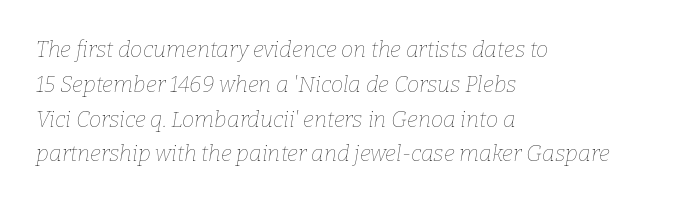
Underlining? Definitely not there. This sample uses an oblique cut, with every glyph tilted off the vertical. A student would call this left alignment; a typographer would say flush left, rag right. Does the leading feel generous? No, just average.
